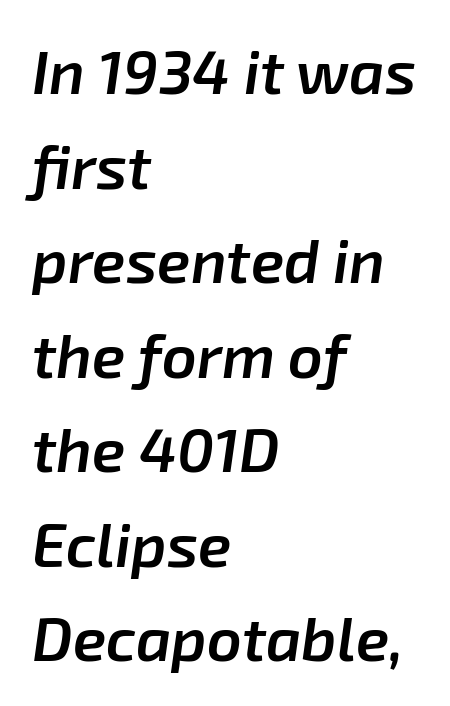
Bare-footed words on every line. Glyph-to-glyph distance matches everyday printed text. A typesetter would call this proportional, since set widths differ per character. The text carries the slant typical of an italic or oblique font.
